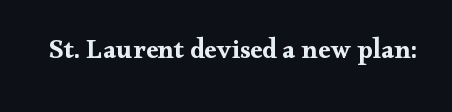
The image shows 27 px bold type, upright; set normal letter spacing, not underlined.
